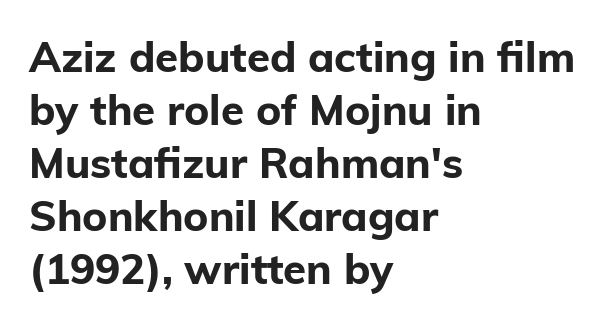
The image shows 42 px bold sans-serif type, upright; set left-aligned, normal line spacing (1.26x), normal letter spacing, not underlined; low stroke contrast and a medium x-height.
